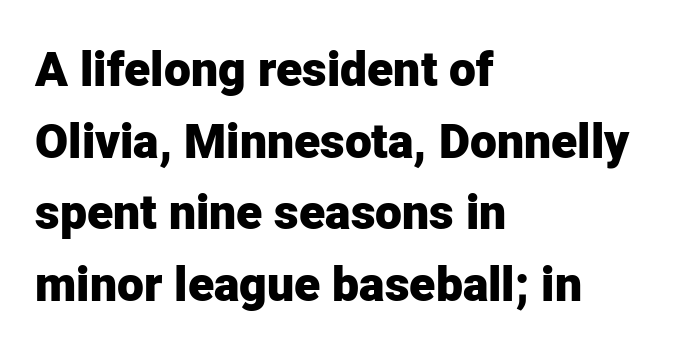
The image shows 48 px heavy sans-serif type, upright; set left-aligned, normal line spacing (1.49x), normal letter spacing, not underlined; low stroke contrast and a medium x-height.
